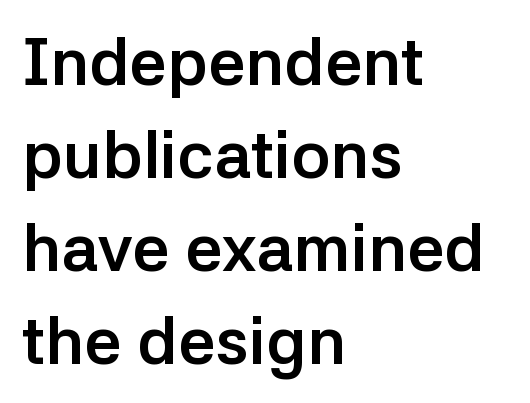
Q: Is the text bold? A: Yes.
Q: Is the text italic (slanted)? A: No, it is upright.
Q: Is the typeface a serif or a sans-serif typeface? A: Sans-serif.
Q: Is the text underlined? A: No.
Q: How is the paragraph aligned? A: Left-aligned.
Q: Is the spacing between letters normal or unusually wide? A: Normal.
Q: Is the spacing between lines tight, normal or loose? A: Normal.
Q: Width (condensed, normal, or wide)? A: Normal.
Q: Stroke contrast? A: Low.
Q: x-height? A: Medium.
Q: Monospaced? A: No.
